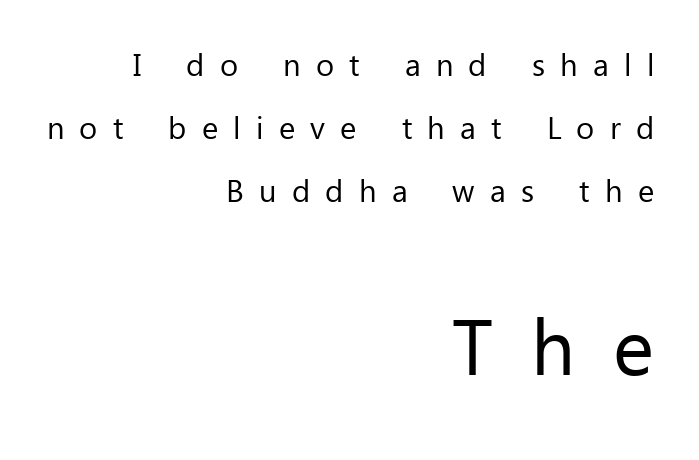
{"serif": "no", "italic": "no", "bold": "no", "weight": "regular", "width": "normal", "stroke_contrast": "low", "x_height": "medium", "monospaced": "no", "underline": "no", "align": "right", "line_spacing": "loose", "line_spacing_ratio": 2.04, "letter_spacing": "wide", "letter_spacing_em": 0.49, "larger_block": "second", "size_ratio": 2.52, "glyph_px": 78}
